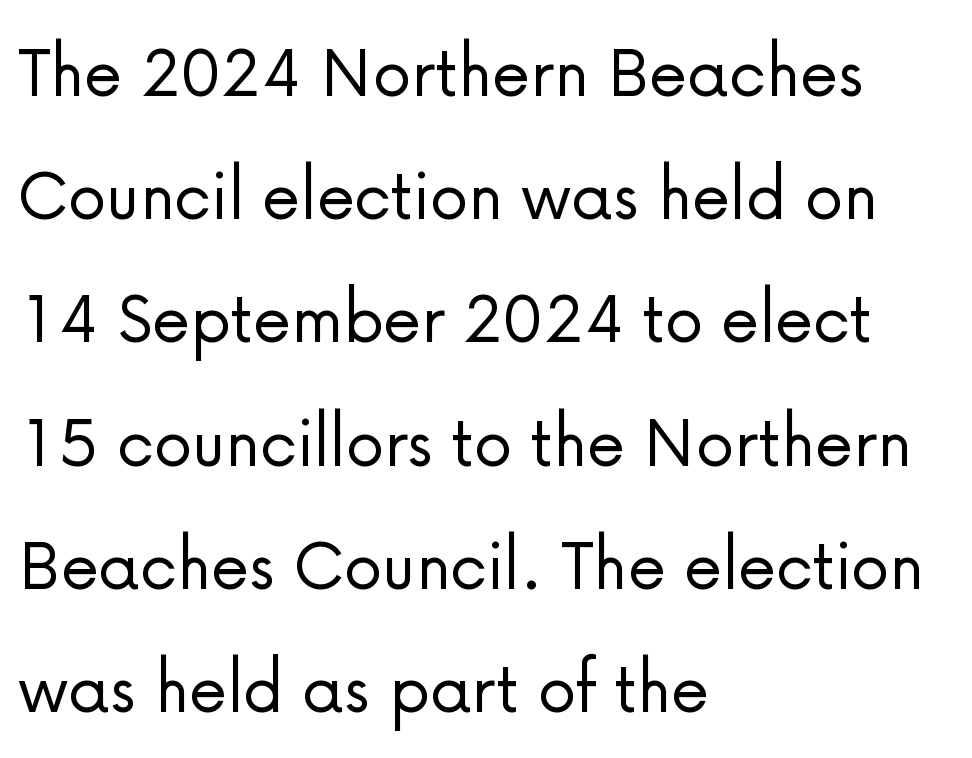
Q: Is the text bold? A: No.
Q: Is the text italic (slanted)? A: No, it is upright.
Q: Is the typeface a serif or a sans-serif typeface? A: Sans-serif.
Q: Is the text underlined? A: No.
Q: How is the paragraph aligned? A: Left-aligned.
Q: Is the spacing between letters normal or unusually wide? A: Normal.
Q: Is the spacing between lines tight, normal or loose? A: Normal.
Q: Width (condensed, normal, or wide)? A: Normal.
Q: Stroke contrast? A: Low.
Q: x-height? A: Medium.
Q: Monospaced? A: No.
